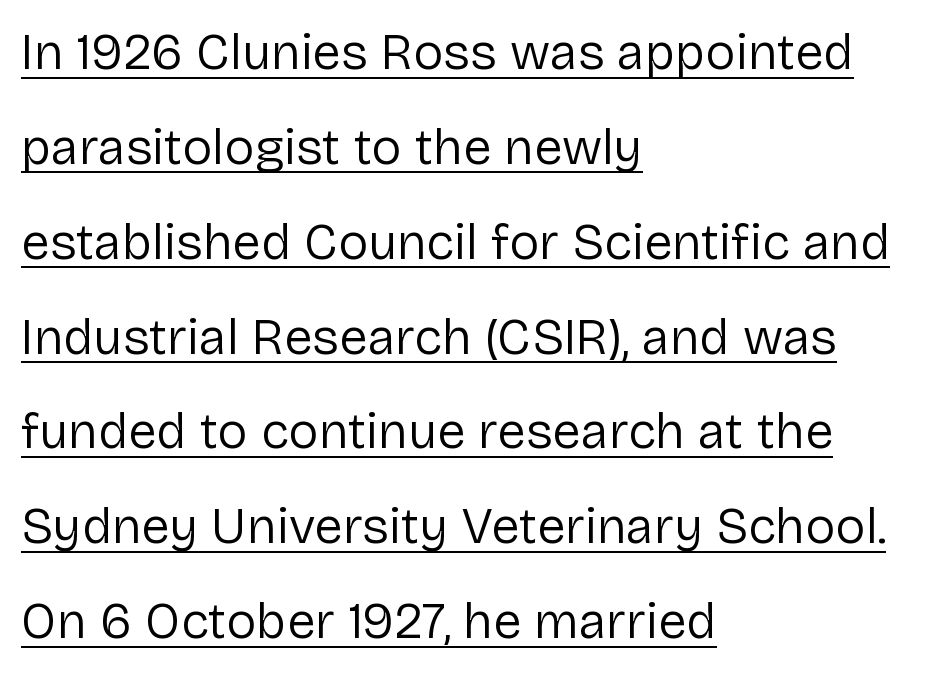
The image shows 51 px regular-weight sans-serif type, upright; set left-aligned, line spacing 1.86x, normal letter spacing, underlined; low stroke contrast and a medium x-height.
